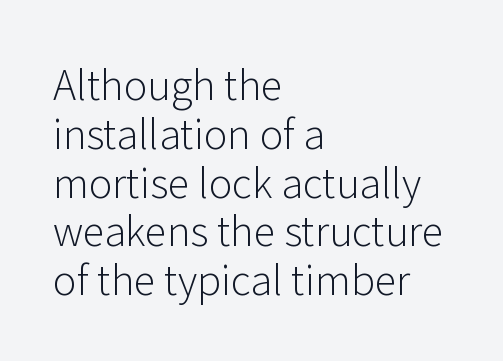
The image shows 40 px light sans-serif type, upright; set left-aligned, line spacing 1.22x, normal letter spacing, not underlined; low stroke contrast and a medium x-height.
